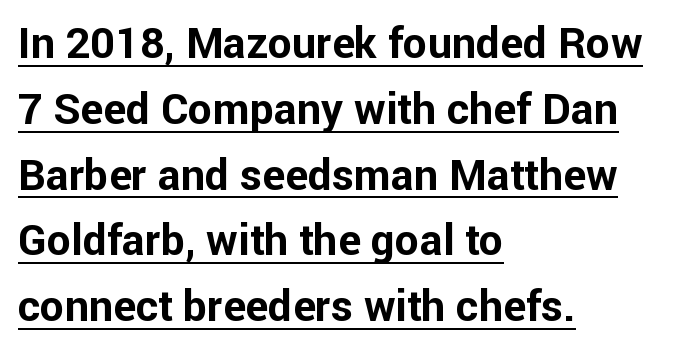
Q: Is the text bold? A: Yes.
Q: Is the text italic (slanted)? A: No, it is upright.
Q: Is the typeface a serif or a sans-serif typeface? A: Sans-serif.
Q: Is the text underlined? A: Yes.
Q: How is the paragraph aligned? A: Left-aligned.
Q: Is the spacing between letters normal or unusually wide? A: Normal.
Q: Is the spacing between lines tight, normal or loose? A: Normal.
Q: Width (condensed, normal, or wide)? A: Normal.
Q: Stroke contrast? A: Low.
Q: x-height? A: Medium.
Q: Monospaced? A: No.
